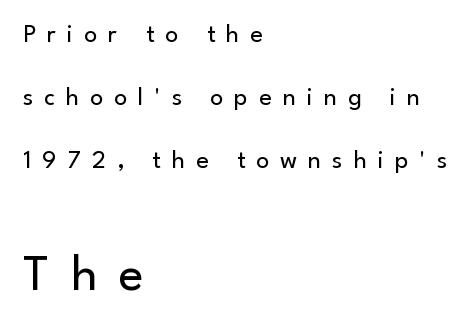
If you measured baseline to baseline, you'd find a long distance. The designer gave the closing block more size than the opening block. Tracking here is generous; glyphs stand well apart from one another. Plain, unruled lines of type.
